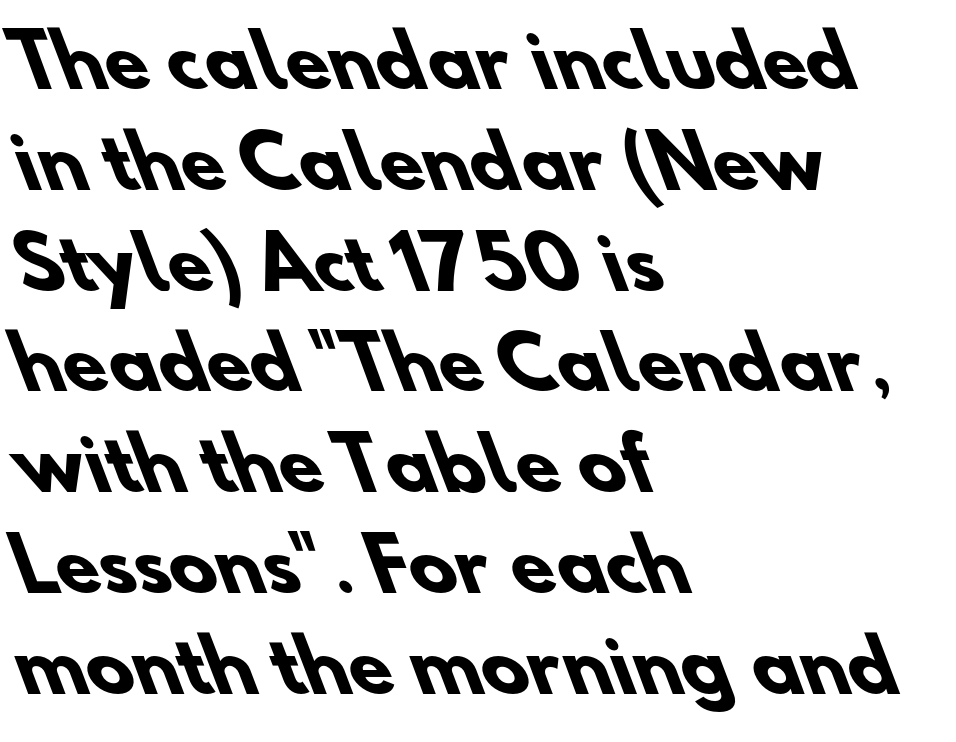
I'd call this a sans setting — the letters go barefoot. The gap between lines stays unmarked. Compared with an ordinary text face, these strokes are far heavier — a full bold. A classic flush-left, rag-right setting is used for this passage. Character widths vary here, with narrow letters taking less room than wide ones. Summary of vertical rhythm: regular, with standard interline spacing.
